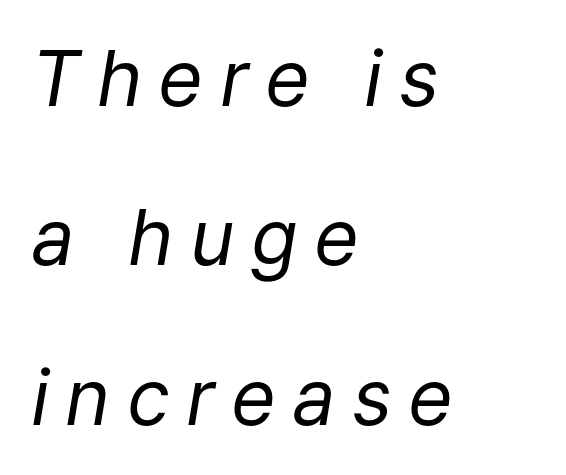
This sample has the flowing, uneven cadence of proportional lettering. Does the copy run flush right? No — it runs flush left. The font is comparable to plain body text, perhaps lighter. Yep, that's italic — everything's leaning.
